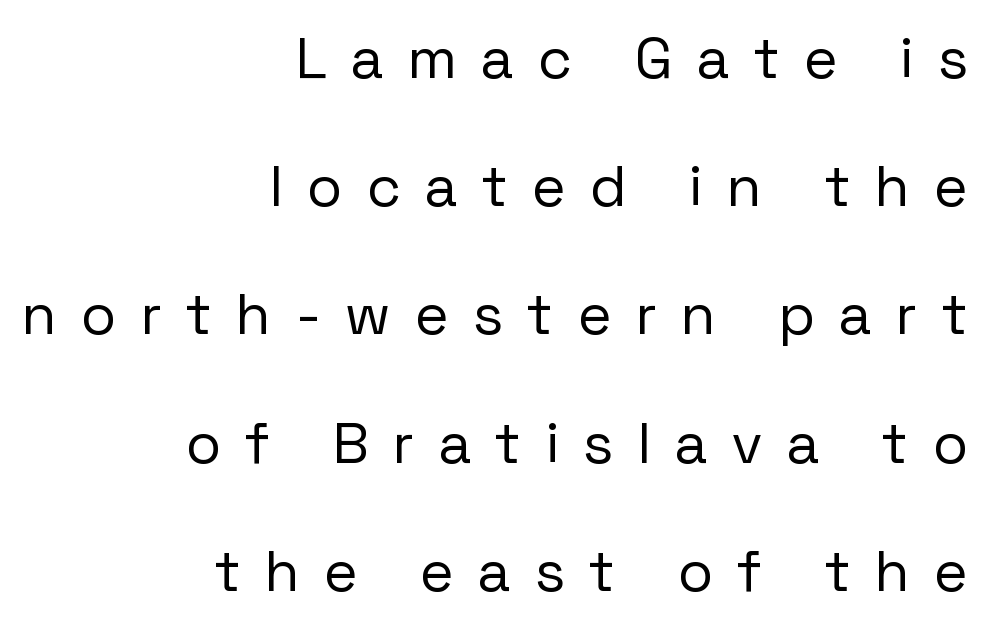
{"serif": "no", "italic": "no", "bold": "no", "weight": "regular", "width": "normal", "stroke_contrast": "low", "x_height": "medium", "monospaced": "no", "underline": "no", "align": "right", "line_spacing": "loose", "line_spacing_ratio": 2.21, "letter_spacing": "wide", "letter_spacing_em": 0.43, "glyph_px": 58}
